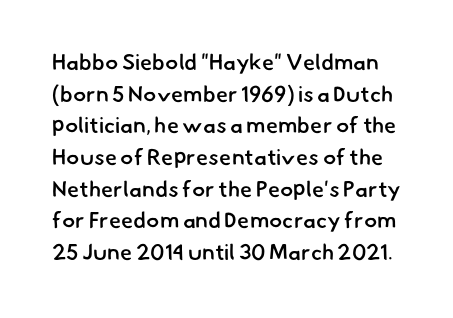
Q: Is the text bold? A: Semi-bold.
Q: Is the text underlined? A: No.
Q: Is the spacing between letters normal or unusually wide? A: Normal.
Q: Is the spacing between lines tight, normal or loose? A: Normal.
